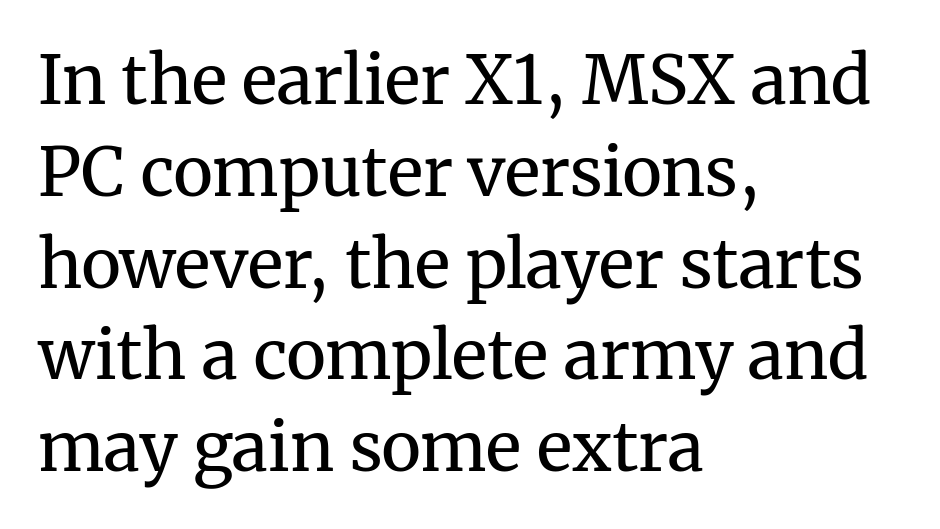
Q: Is the text bold? A: No.
Q: Is the text italic (slanted)? A: No, it is upright.
Q: Is the typeface a serif or a sans-serif typeface? A: Serif.
Q: Is the text underlined? A: No.
Q: How is the paragraph aligned? A: Left-aligned.
Q: Is the spacing between letters normal or unusually wide? A: Normal.
Q: Is the spacing between lines tight, normal or loose? A: Normal.
Q: Width (condensed, normal, or wide)? A: Normal.
Q: Stroke contrast? A: Medium.
Q: x-height? A: Medium.
Q: Monospaced? A: No.
